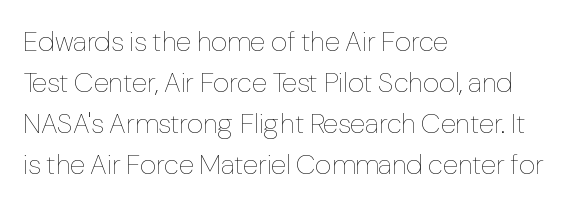
{"italic": "no", "bold": "no", "weight": "thin", "width": "normal", "stroke_contrast": "low", "x_height": "medium", "monospaced": "no", "underline": "no", "align": "left", "line_spacing": "normal", "line_spacing_ratio": 1.46, "letter_spacing": "normal", "letter_spacing_em": 0.0, "glyph_px": 28}
